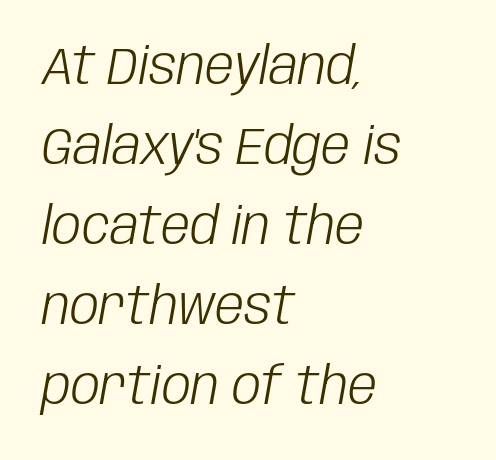
The image shows 52 px light, condensed type, italic (leaning right); set left-aligned, normal line spacing (1.54x), normal letter spacing, not underlined; low stroke contrast and a large x-height.
